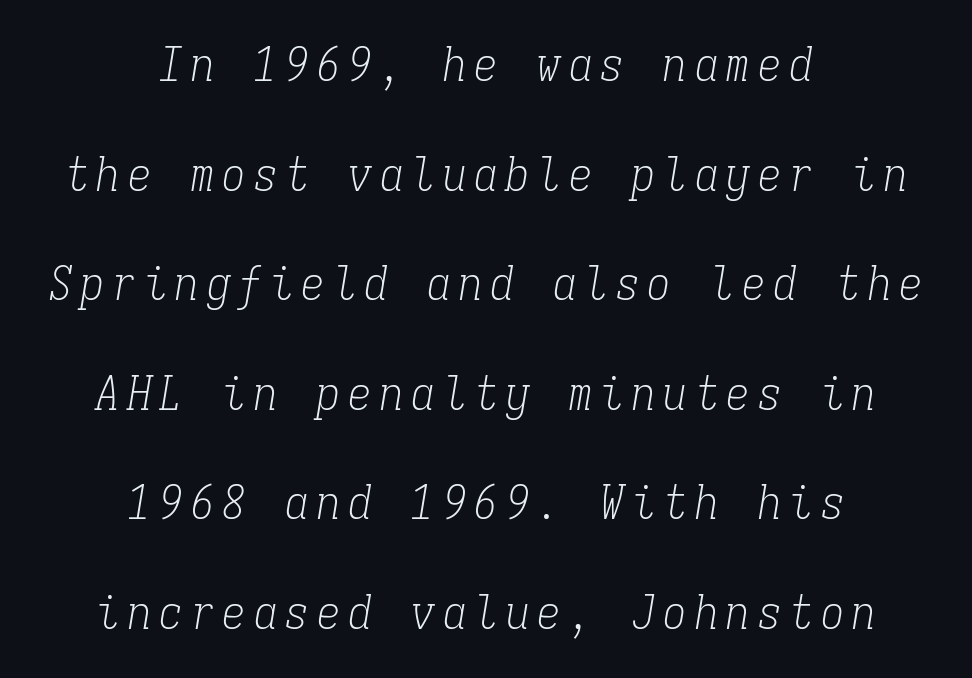
The image shows 47 px light, condensed serif type, italic (leaning right), monospaced; set centered, loose line spacing (2.33x), not underlined; low stroke contrast and a medium x-height.
